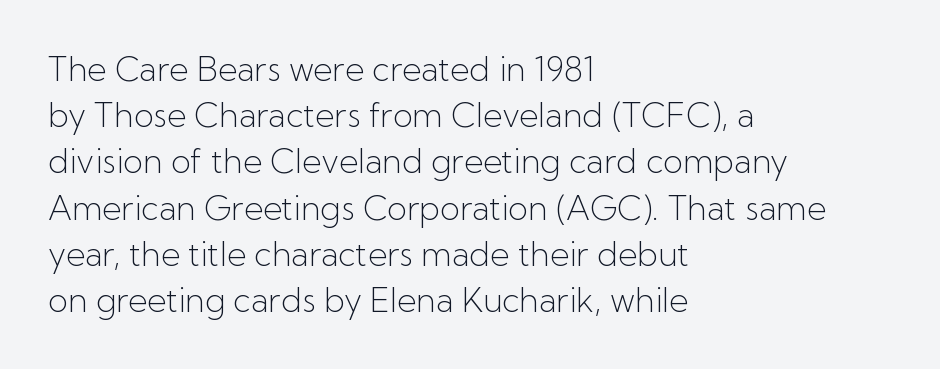
The image shows 33 px light sans-serif type, upright; set left-aligned, normal line spacing (1.4x), normal letter spacing, not underlined; low stroke contrast and a medium x-height.
